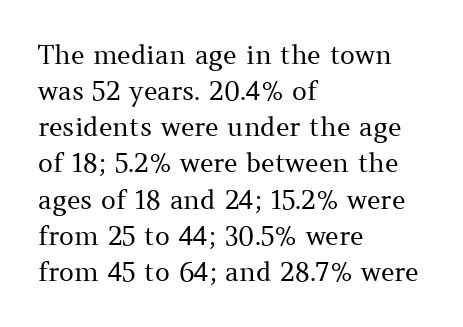
The image shows 26 px text type, upright; set left-aligned, normal line spacing (1.39x), normal letter spacing, not underlined.
